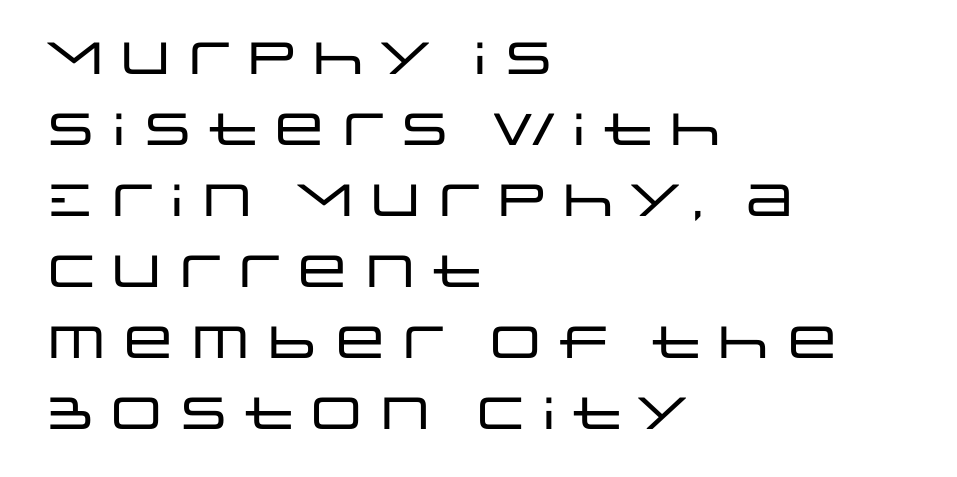
{"serif": "no", "italic": "no", "width": "wide", "stroke_contrast": "low", "x_height": "large", "monospaced": "no", "underline": "no", "align": "left", "line_spacing": "normal", "line_spacing_ratio": 1.58, "letter_spacing": "normal", "letter_spacing_em": 0.0, "glyph_px": 45}
